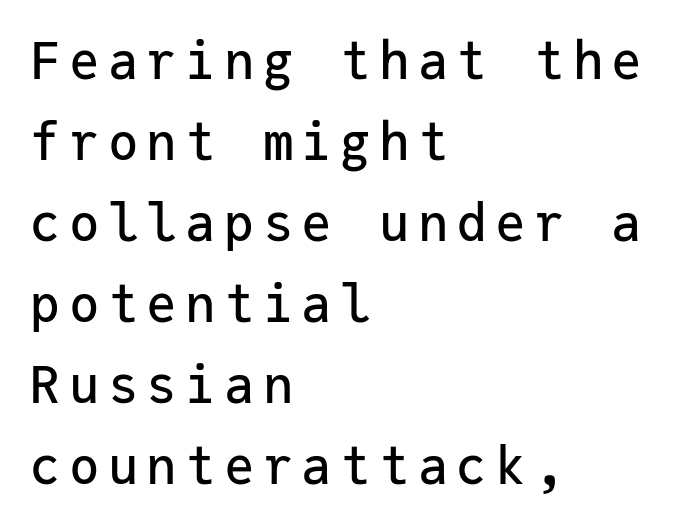
Q: Is the text italic (slanted)? A: No, it is upright.
Q: Is the typeface a serif or a sans-serif typeface? A: Sans-serif.
Q: Is the text underlined? A: No.
Q: How is the paragraph aligned? A: Left-aligned.
Q: Is the spacing between lines tight, normal or loose? A: Normal.
Q: Width (condensed, normal, or wide)? A: Normal.
Q: Stroke contrast? A: Low.
Q: x-height? A: Medium.
Q: Monospaced? A: Yes.
